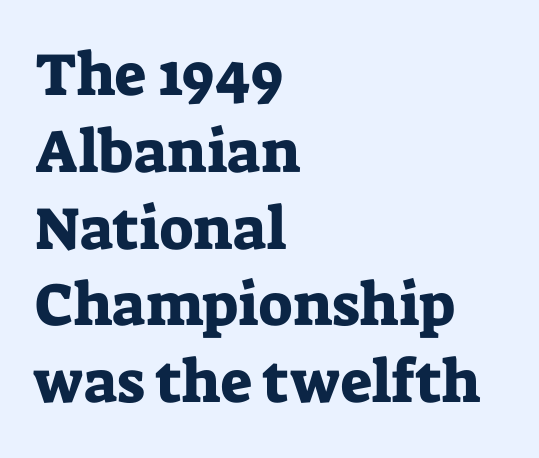
{"serif": "yes", "italic": "no", "width": "normal", "stroke_contrast": "low", "x_height": "medium", "monospaced": "no", "underline": "no", "align": "left", "line_spacing": "normal", "line_spacing_ratio": 1.28, "letter_spacing": "normal", "letter_spacing_em": 0.0, "glyph_px": 60}
